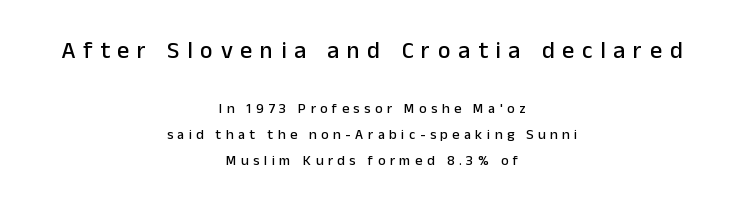
The designer gave the opening block more size than the closing block. How are the letters spaced? Widely, with obvious added tracking. This rendering uses center alignment, leaving both contours irregular but symmetric. You can tell it's not italic because the verticals are truly vertical. This rendering features lettering with no underline.
